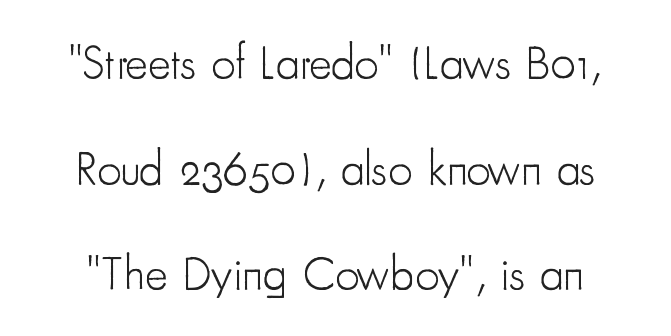
{"serif": "no", "italic": "no", "bold": "no", "weight": "light", "width": "condensed", "stroke_contrast": "low", "x_height": "small", "monospaced": "no", "underline": "no", "line_spacing": "loose", "line_spacing_ratio": 2.2, "letter_spacing": "normal", "letter_spacing_em": 0.0, "glyph_px": 48}
